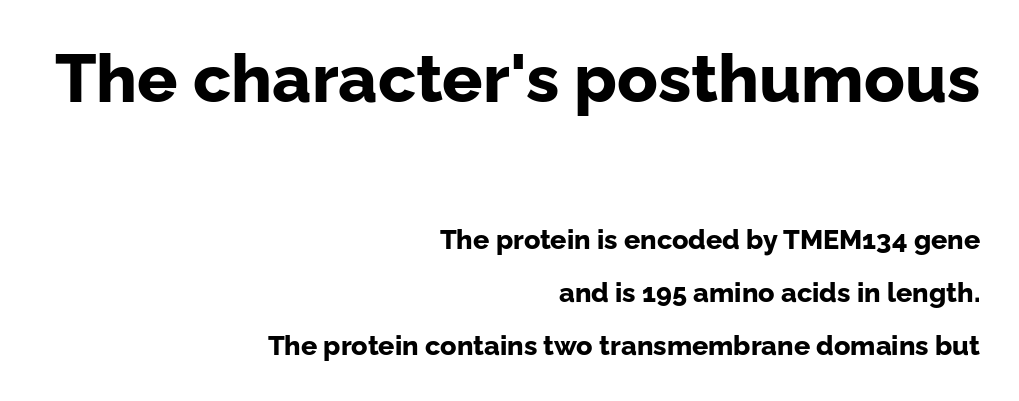
The image shows 67 px bold sans-serif type, upright; set right-aligned, loose line spacing (1.95x), normal letter spacing, not underlined; the first (top) block is 2.48x larger; low stroke contrast and a medium x-height.
